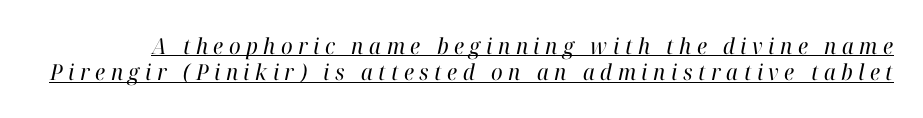
Q: Is the text bold? A: No.
Q: Is the text italic (slanted)? A: Yes, it leans right by about 12 degrees.
Q: Is the text underlined? A: Yes.
Q: Is the spacing between letters normal or unusually wide? A: Unusually wide.
